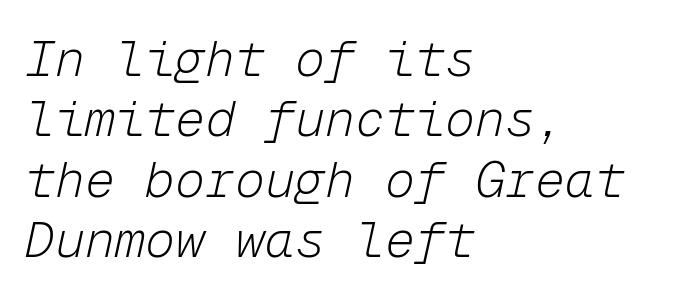
The image shows 50 px light type, italic (leaning right), monospaced; set left-aligned, line spacing 1.21x, normal letter spacing, not underlined; low stroke contrast and a medium x-height.
